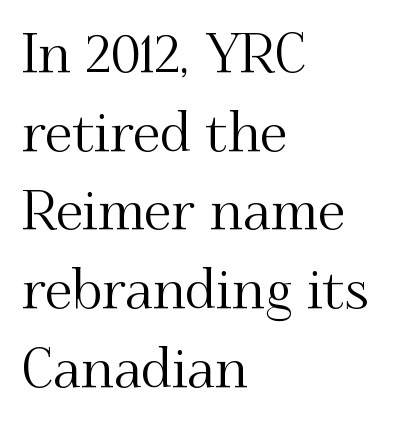
Left-aligned paragraph, ragged on the right. These lines are composed in type with serifs. Rendered with straight, roman letterforms. Summary of vertical rhythm: regular, with standard interline spacing. The passage shown has conventional tracking throughout.
